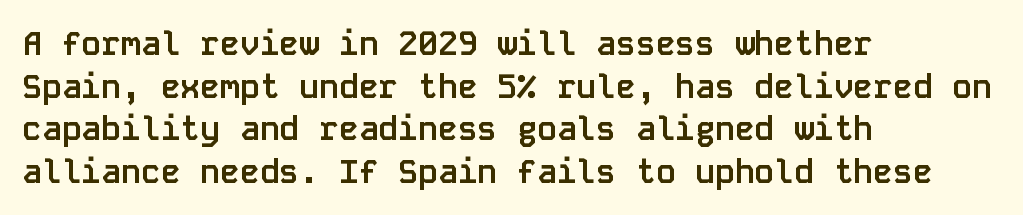
The face used here is a sans, in the tradition of grotesques and geometrics. One glance says typical: line gaps are just what's usual. These lines are rendered in a fixed-pitch font. Posture: upright roman. Tracking here is standard; glyphs follow each other at the usual distance. Summary of weight: heavy, a full bold.
